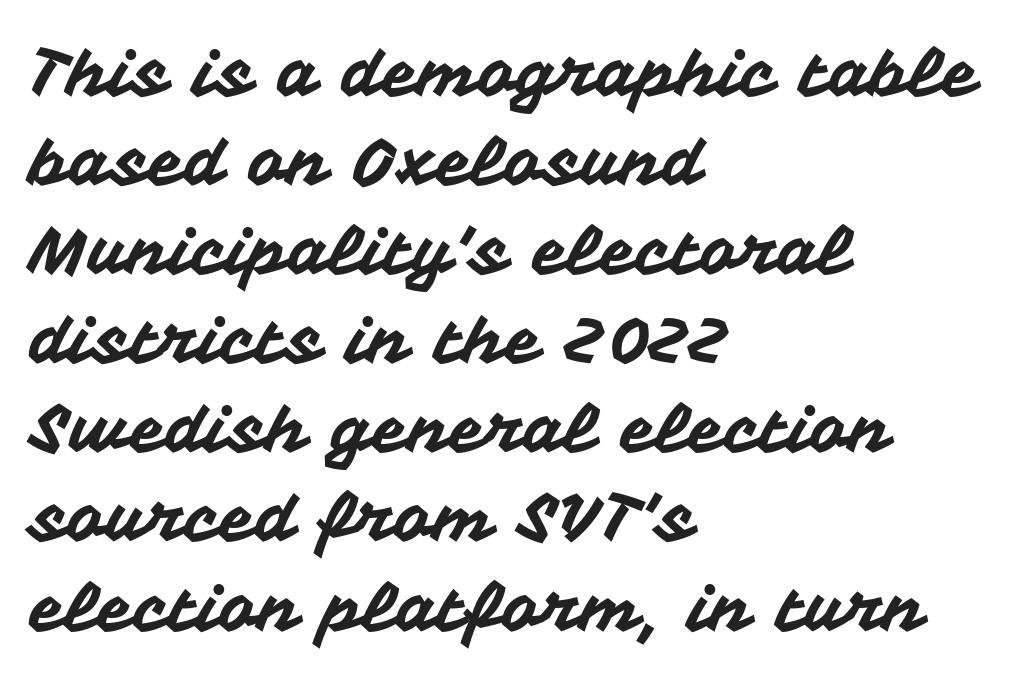
{"serif": "no", "width": "normal", "stroke_contrast": "medium", "x_height": "medium", "monospaced": "no", "underline": "no", "align": "left", "line_spacing": "normal", "line_spacing_ratio": 1.35, "letter_spacing": "normal", "letter_spacing_em": 0.0, "glyph_px": 66}
